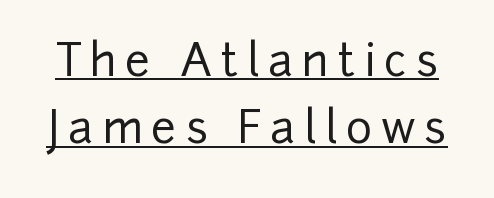
Examine the stroke ends and you'll find no serifs. Unlike italic type, these characters show no tilt at all. Whoever set this chose a conventional vertical rhythm. The rendering uses natural spacing where letterforms have individual widths. The words here are underlined.
